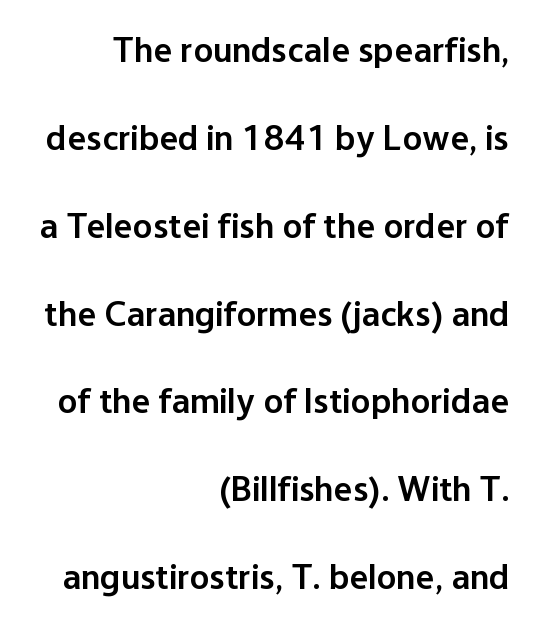
The image shows 36 px semibold sans-serif type, upright; set right-aligned, loose line spacing (2.44x), normal letter spacing, not underlined; low stroke contrast and a medium x-height.
